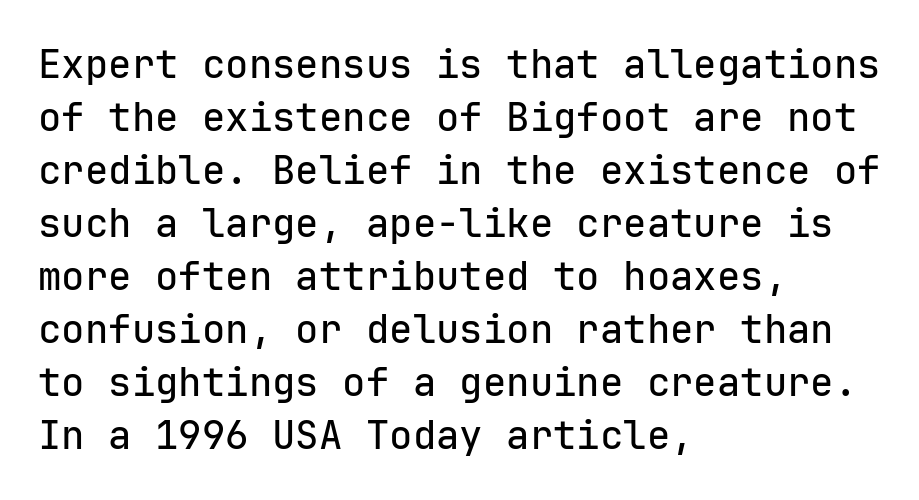
Q: Is the text italic (slanted)? A: No, it is upright.
Q: Is the typeface a serif or a sans-serif typeface? A: Sans-serif.
Q: Is the text underlined? A: No.
Q: How is the paragraph aligned? A: Left-aligned.
Q: Is the spacing between letters normal or unusually wide? A: Normal.
Q: Is the spacing between lines tight, normal or loose? A: Normal.
Q: Width (condensed, normal, or wide)? A: Normal.
Q: Stroke contrast? A: Low.
Q: x-height? A: Medium.
Q: Monospaced? A: Yes.
